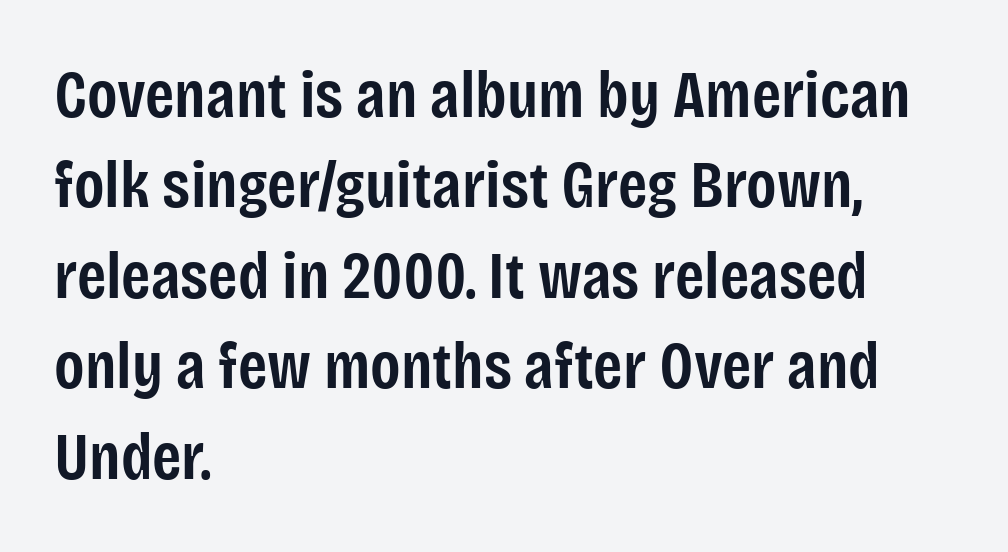
Q: Is the text bold? A: Semi-bold.
Q: Is the text italic (slanted)? A: No, it is upright.
Q: Is the typeface a serif or a sans-serif typeface? A: Sans-serif.
Q: Is the text underlined? A: No.
Q: How is the paragraph aligned? A: Left-aligned.
Q: Is the spacing between letters normal or unusually wide? A: Normal.
Q: Is the spacing between lines tight, normal or loose? A: Normal.
Q: Width (condensed, normal, or wide)? A: Condensed.
Q: Stroke contrast? A: Low.
Q: x-height? A: Large.
Q: Monospaced? A: No.
